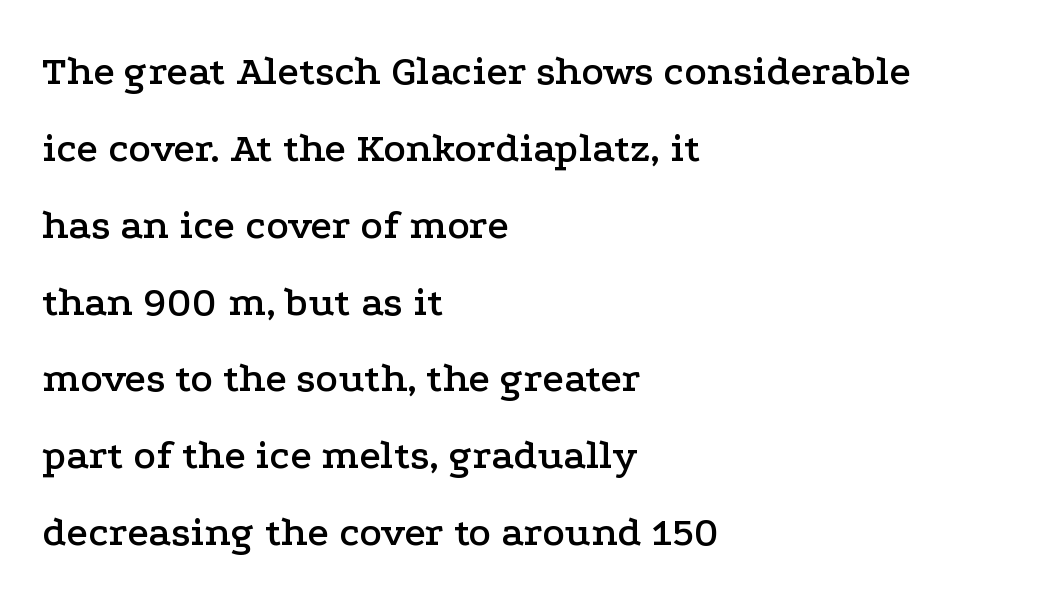
{"serif": "yes", "italic": "no", "width": "wide", "stroke_contrast": "low", "x_height": "medium", "monospaced": "no", "underline": "no", "align": "left", "line_spacing_ratio": 1.83, "letter_spacing": "normal", "letter_spacing_em": 0.0, "glyph_px": 42}
